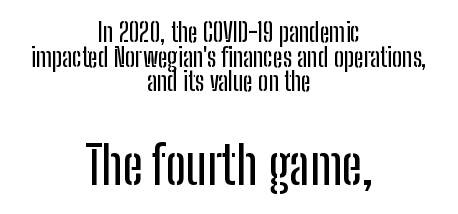
Neither beginnings nor endings align; midpoints do. Descender tails drop into unmarked territory. Look at the glyph heights: the lower group is clearly the bigger setting. The face used here is rendered with its standard letterfit. Each letter keeps its own natural width here, so spacing adapts to shape. Letterform terminals end flat and unadorned throughout the passage.
